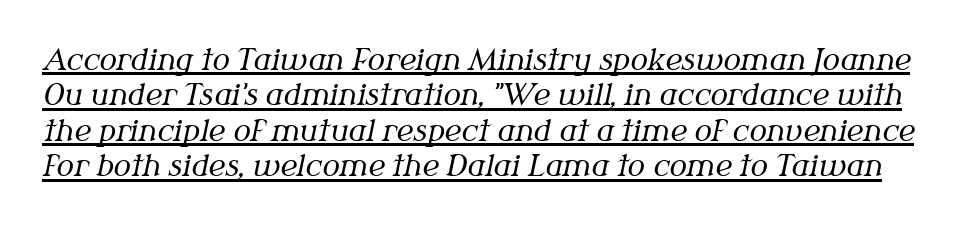
{"serif": "yes", "italic": "yes", "lean": "right", "slant_degrees": 12, "bold": "no", "weight": "regular", "width": "normal", "stroke_contrast": "medium", "x_height": "medium", "monospaced": "no", "underline": "yes", "line_spacing_ratio": 1.22, "letter_spacing": "normal", "letter_spacing_em": 0.0, "glyph_px": 29}
